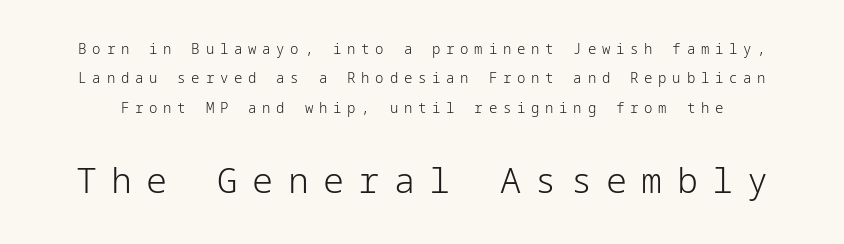
Leading is clearly above the norm, producing a sparse column. The second block has been scaled up relative to the first. Underline: absent. Every stem runs plumb, perpendicular to the baseline. The weight tops out at a normal text grade.
